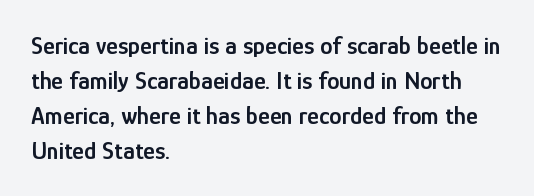
Notice how the passage keeps a crisp vertical edge on the left only. Ordinary non-slanted type is in use. Strokes here are thickened, but only to semibold level. Vertical spacing — default. The glyphs are unaccompanied by any horizontal stroke below them.
